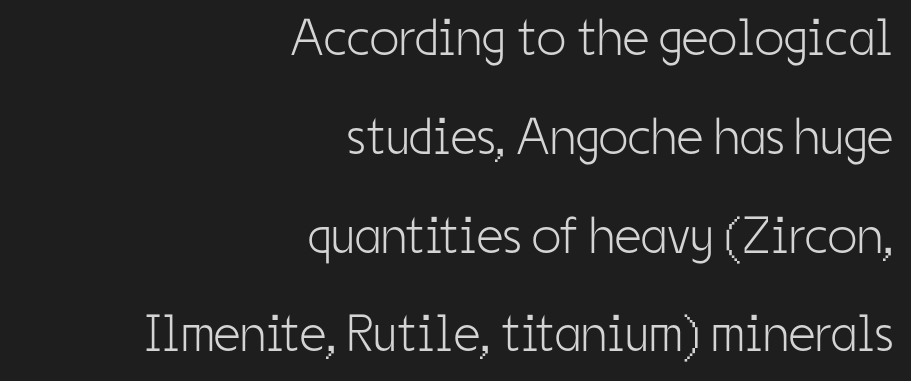
{"serif": "no", "italic": "no", "bold": "no", "weight": "light", "width": "condensed", "stroke_contrast": "low", "x_height": "medium", "monospaced": "no", "underline": "no", "align": "right", "line_spacing": "loose", "line_spacing_ratio": 1.9, "letter_spacing": "normal", "letter_spacing_em": 0.0, "glyph_px": 52}
